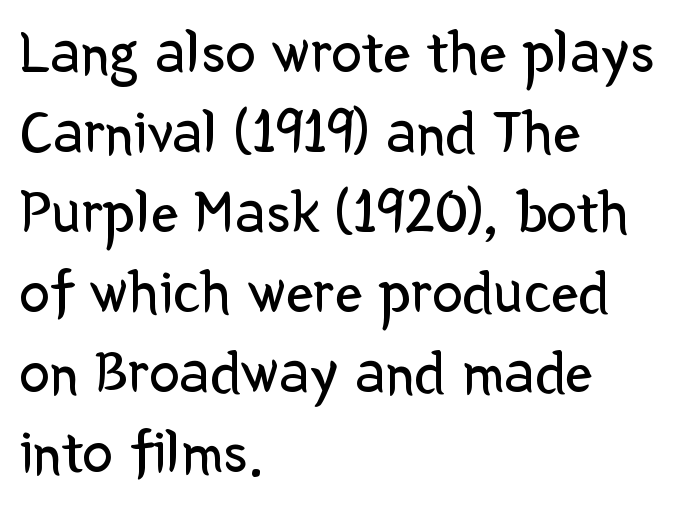
The letters sit at their default tracking, neither squeezed nor spread. This rendering employs a face without finishing strokes, i.e., a sans-serif. Each letter keeps its own natural width here, so spacing adapts to shape. Regular leading. Characters remain perfectly vertical along every line.
